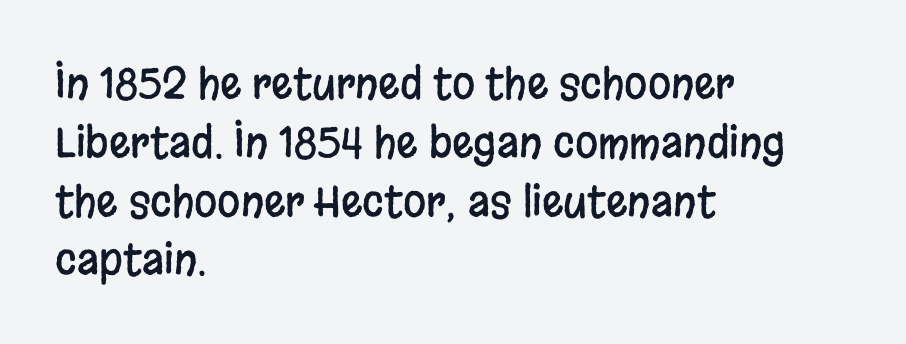
The image shows 42 px condensed sans-serif type, upright; set left-aligned, normal line spacing (1.4x), normal letter spacing, not underlined; low stroke contrast and a large x-height.
